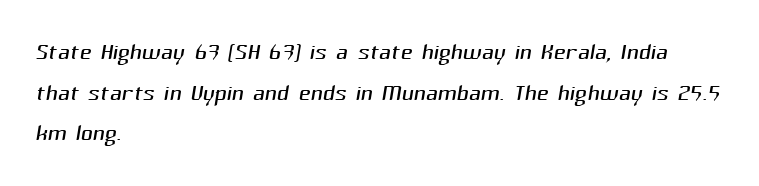
The image shows 33 px light sans-serif type; set left-aligned, line spacing 1.23x, normal letter spacing, not underlined; medium stroke contrast and a medium x-height.
